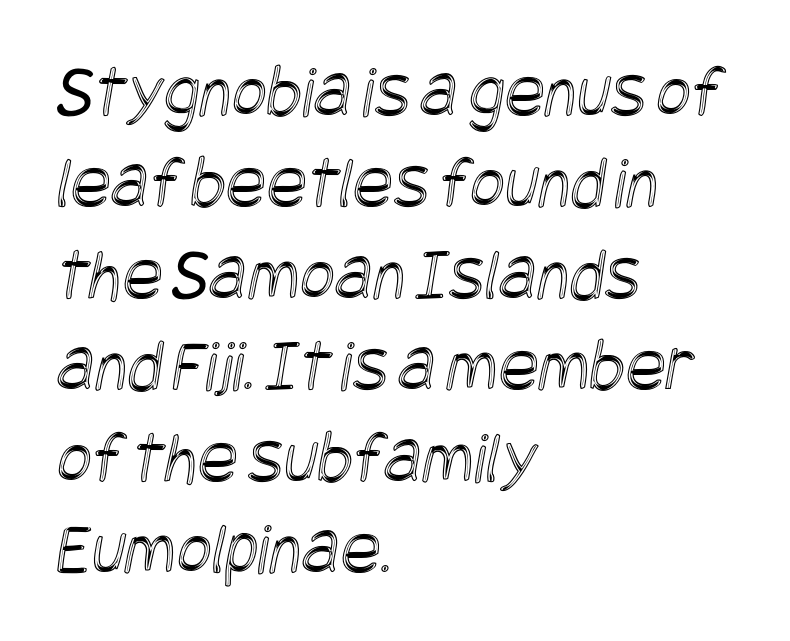
The image shows 75 px condensed type; set left-aligned, line spacing 1.22x, normal letter spacing, not underlined; a large x-height.
